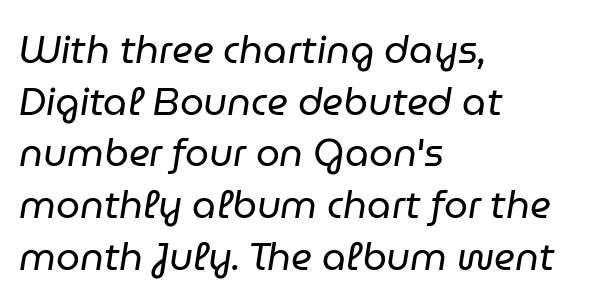
{"italic": "yes", "lean": "right", "slant_degrees": 9, "bold": "no", "weight": "regular", "width": "normal", "stroke_contrast": "low", "x_height": "medium", "monospaced": "no", "underline": "no", "align": "left", "line_spacing": "normal", "line_spacing_ratio": 1.36, "letter_spacing": "normal", "letter_spacing_em": 0.0, "glyph_px": 38}
